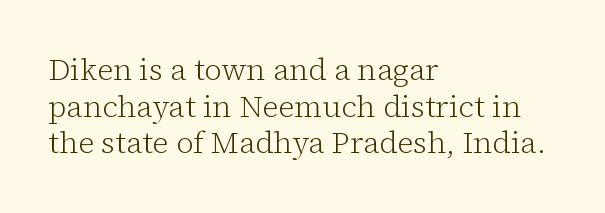
In terms of letterspacing, this is plain default setting. The lettering stays uniformly vertical, giving the passage a roman look. Alignment: flush left. This sample uses a serif face. The letters look calm and open, with moderate or lighter stems.
